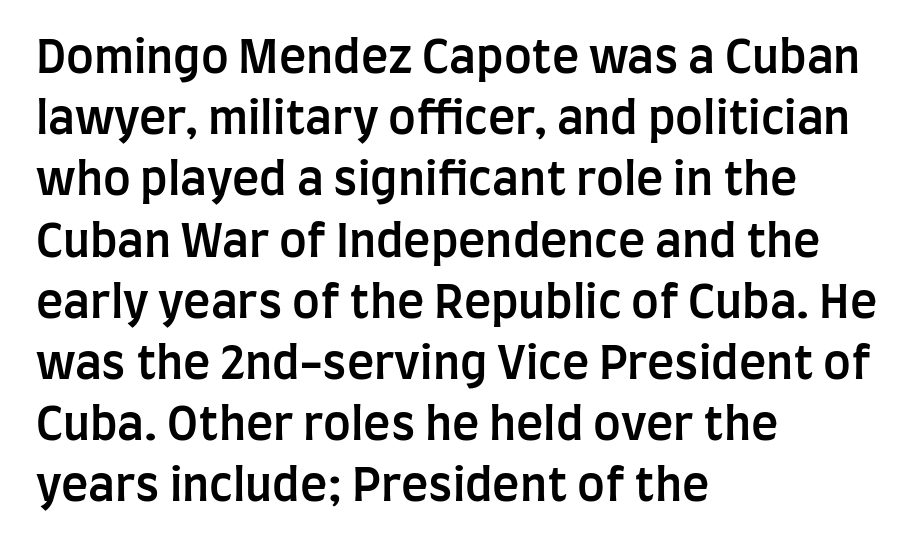
Q: Is the text bold? A: Semi-bold.
Q: Is the text italic (slanted)? A: No, it is upright.
Q: Is the typeface a serif or a sans-serif typeface? A: Sans-serif.
Q: Is the text underlined? A: No.
Q: How is the paragraph aligned? A: Left-aligned.
Q: Is the spacing between letters normal or unusually wide? A: Normal.
Q: Is the spacing between lines tight, normal or loose? A: Normal.
Q: Width (condensed, normal, or wide)? A: Condensed.
Q: Stroke contrast? A: Low.
Q: x-height? A: Large.
Q: Monospaced? A: No.
